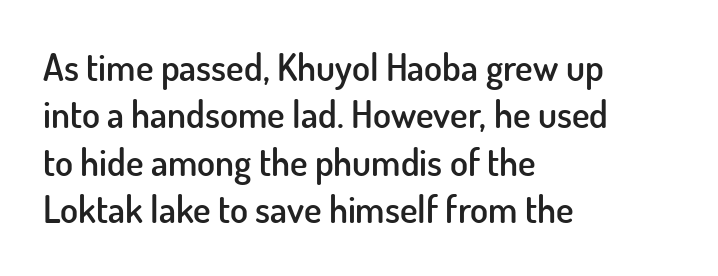
The image shows 37 px semibold sans-serif type, upright; set left-aligned, normal line spacing (1.28x), normal letter spacing, not underlined; low stroke contrast and a small x-height.
